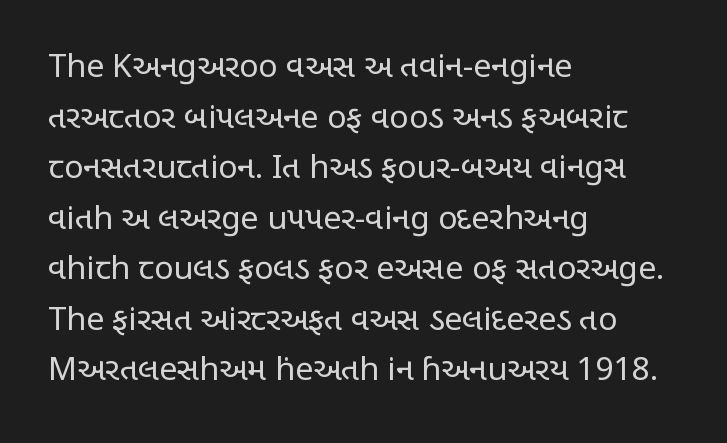
The image shows 32 px regular-weight, condensed sans-serif type, upright; set left-aligned, normal line spacing (1.58x), normal letter spacing, not underlined; low stroke contrast and a large x-height.
